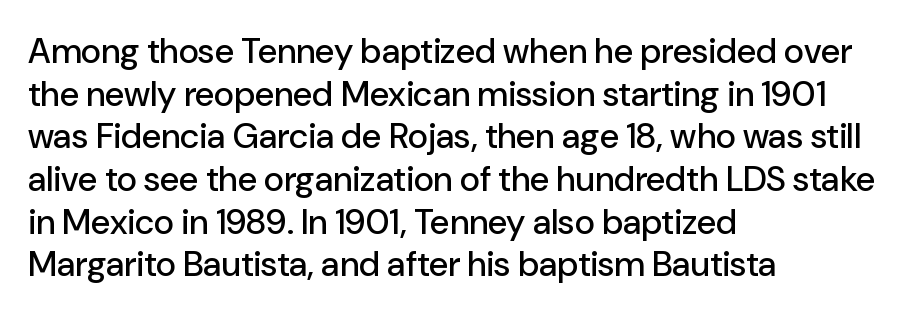
{"serif": "no", "italic": "no", "width": "normal", "stroke_contrast": "low", "x_height": "medium", "monospaced": "no", "underline": "no", "align": "left", "line_spacing_ratio": 1.22, "letter_spacing": "normal", "letter_spacing_em": 0.0, "glyph_px": 35}
